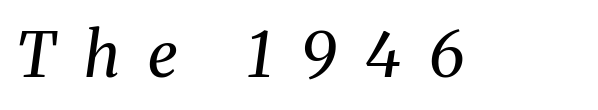
{"serif": "yes", "italic": "yes", "lean": "right", "slant_degrees": 8, "bold": "no", "weight": "regular", "width": "normal", "stroke_contrast": "medium", "x_height": "medium", "monospaced": "no", "underline": "no", "letter_spacing": "wide", "letter_spacing_em": 0.46, "glyph_px": 62}
